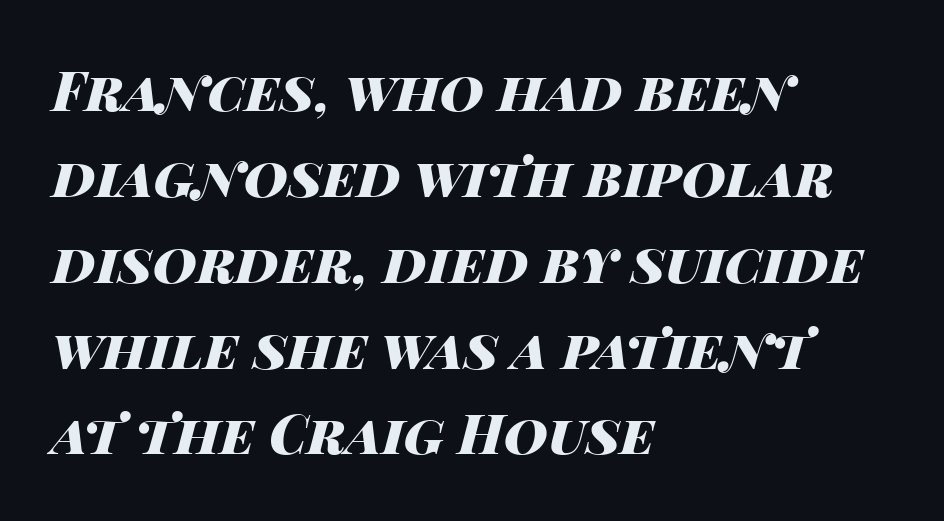
This sample has the flowing, uneven cadence of proportional lettering. Observe the lean: these are italic letterforms. Summary of vertical rhythm: regular, with standard interline spacing. The glyphs have the mass of a bold cut. Reading down the block, your eye returns to a fixed left position each line. The strip under each line holds only bare page.
